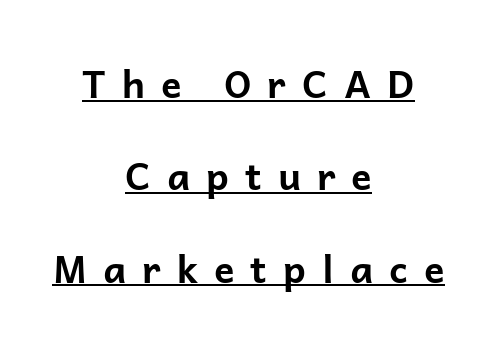
{"serif": "no", "italic": "no", "bold": "yes", "weight": "bold", "width": "normal", "stroke_contrast": "low", "x_height": "medium", "monospaced": "no", "underline": "yes", "align": "center", "line_spacing": "loose", "line_spacing_ratio": 2.43, "letter_spacing": "wide", "letter_spacing_em": 0.42, "glyph_px": 38}
